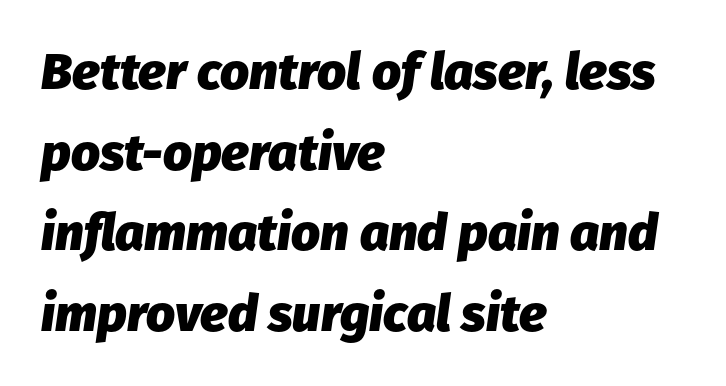
{"italic": "yes", "lean": "right", "slant_degrees": 8, "bold": "yes", "weight": "heavy", "width": "normal", "stroke_contrast": "low", "x_height": "medium", "monospaced": "no", "underline": "no", "align": "left", "line_spacing": "normal", "line_spacing_ratio": 1.58, "letter_spacing": "normal", "letter_spacing_em": 0.0, "glyph_px": 51}
